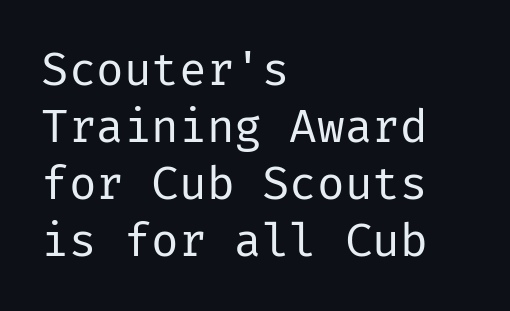
Which margin do the lines hug? The left one — the right edge is uneven. No chunkiness to these letters — they're not bold. Is this a sans? Yes — the strokes have no serifs. Caption: standard tracking, unaltered. Upright lettering throughout.
